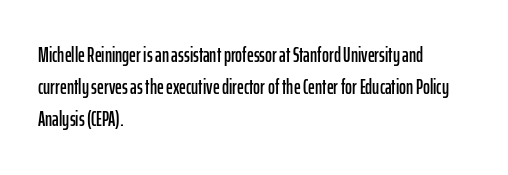
Layout note: lines flush left. The string is rendered with underlining switched off. The line texture is even and compact thanks to regular tracking. A roman cut, with each character standing at attention. The space between consecutive lines is moderate.
